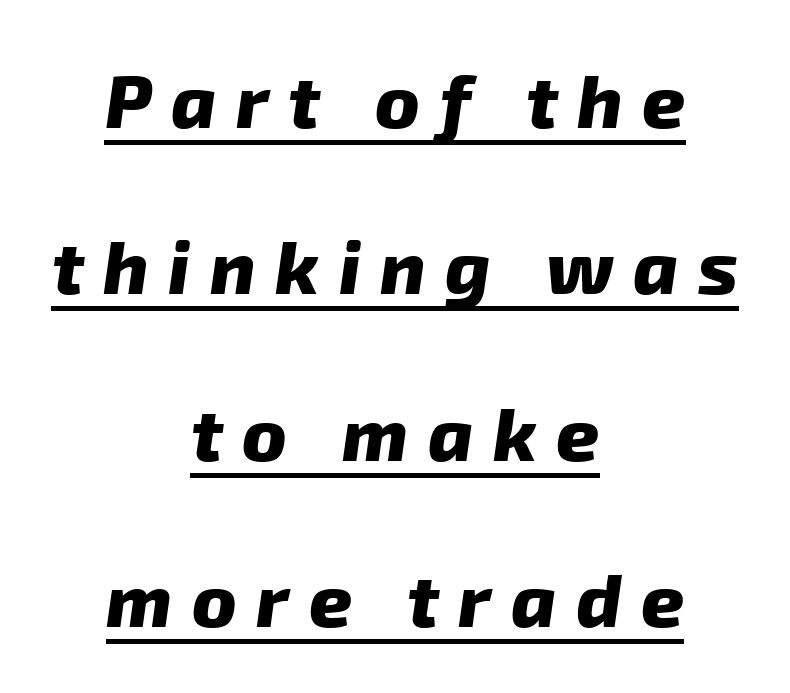
The passage shown is typed in a proportional face where columns would drift. Underlined type. Observe the absence of serifs on each vertical stroke in this sample. The line-height multiplier appears high, well above default. Does extra space separate the letters? Yes, quite a lot of it.
